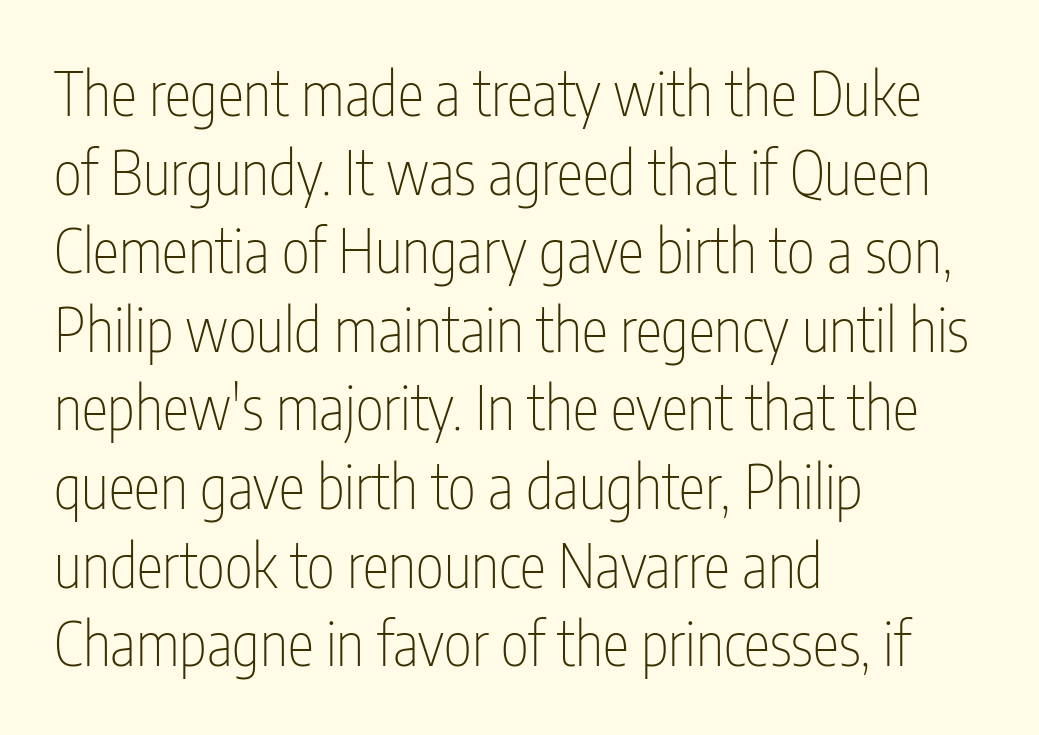
{"serif": "no", "italic": "no", "bold": "no", "weight": "thin", "width": "condensed", "stroke_contrast": "low", "x_height": "medium", "monospaced": "no", "underline": "no", "align": "left", "line_spacing": "normal", "line_spacing_ratio": 1.31, "letter_spacing": "normal", "letter_spacing_em": 0.0, "glyph_px": 60}
